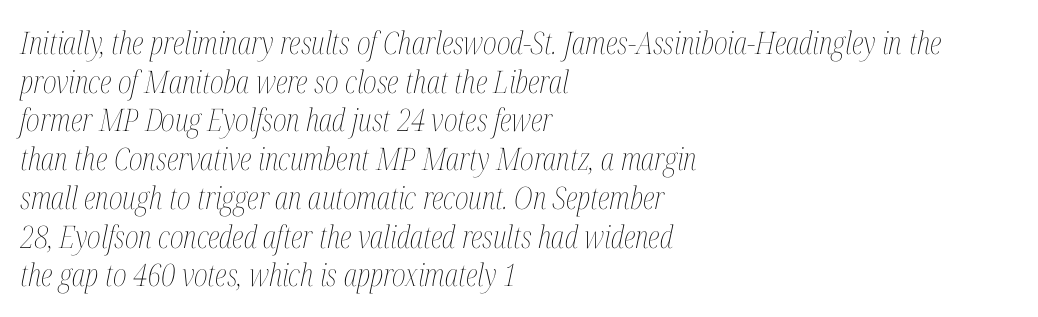
{"italic": "yes", "lean": "right", "slant_degrees": 12, "bold": "no", "weight": "thin", "width": "condensed", "stroke_contrast": "medium", "x_height": "medium", "monospaced": "no", "underline": "no", "align": "left", "line_spacing": "normal", "line_spacing_ratio": 1.25, "letter_spacing": "normal", "letter_spacing_em": 0.0, "glyph_px": 31}
